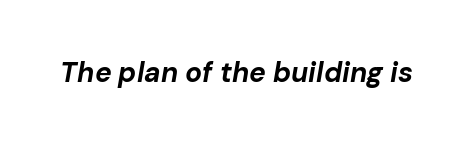
Q: Is the text bold? A: Yes.
Q: Is the text italic (slanted)? A: Yes, it leans right by about 10 degrees.
Q: Is the text underlined? A: No.
Q: Is the spacing between letters normal or unusually wide? A: Normal.
Q: Width (condensed, normal, or wide)? A: Normal.
Q: Stroke contrast? A: Low.
Q: x-height? A: Medium.
Q: Monospaced? A: No.
